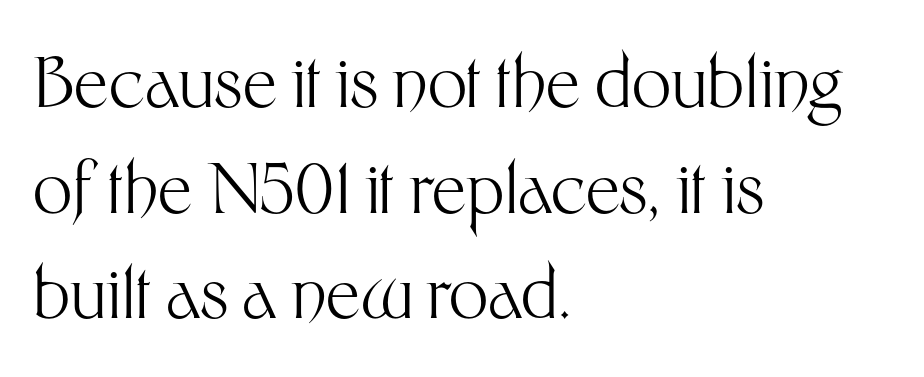
Is this a fixed-width face? No — the glyphs have proportional, varying widths. The specimen reads as upright at a glance. The zone under the glyphs is completely vacant. No extra tracking has been applied to these lines. The strokes are not fattened; the text isn't bold. The passage shown is typeset with a sans-serif family.
